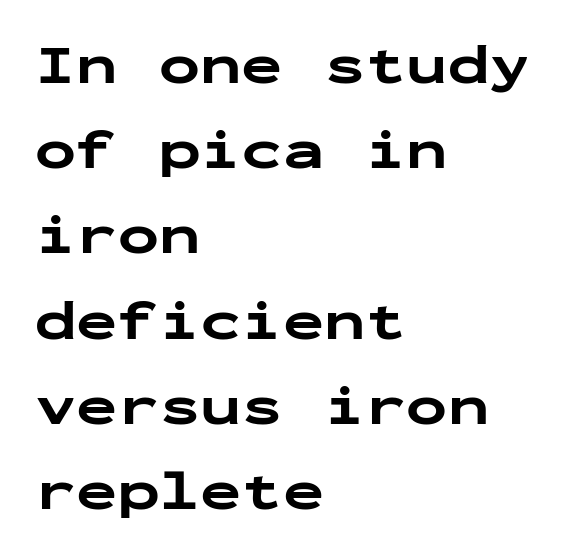
{"serif": "no", "italic": "no", "bold": "yes", "weight": "bold", "width": "wide", "stroke_contrast": "low", "x_height": "medium", "monospaced": "yes", "underline": "no", "align": "left", "line_spacing": "normal", "line_spacing_ratio": 1.55, "letter_spacing": "normal", "letter_spacing_em": 0.0, "glyph_px": 55}
